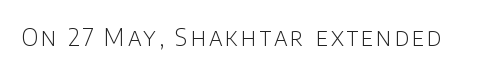
The image shows 24 px text type, upright; set not underlined.
